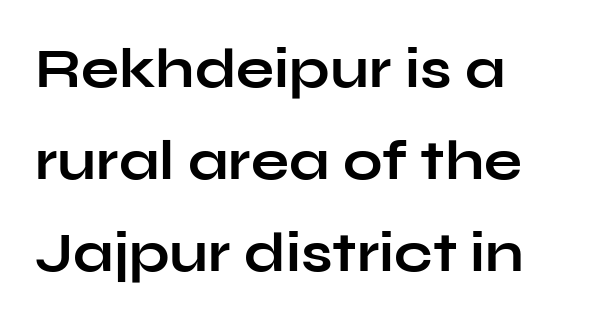
Q: Is the text bold? A: Yes.
Q: Is the text italic (slanted)? A: No, it is upright.
Q: Is the typeface a serif or a sans-serif typeface? A: Sans-serif.
Q: Is the text underlined? A: No.
Q: How is the paragraph aligned? A: Left-aligned.
Q: Is the spacing between letters normal or unusually wide? A: Normal.
Q: Is the spacing between lines tight, normal or loose? A: Normal.
Q: Width (condensed, normal, or wide)? A: Wide.
Q: Stroke contrast? A: Low.
Q: x-height? A: Medium.
Q: Monospaced? A: No.
